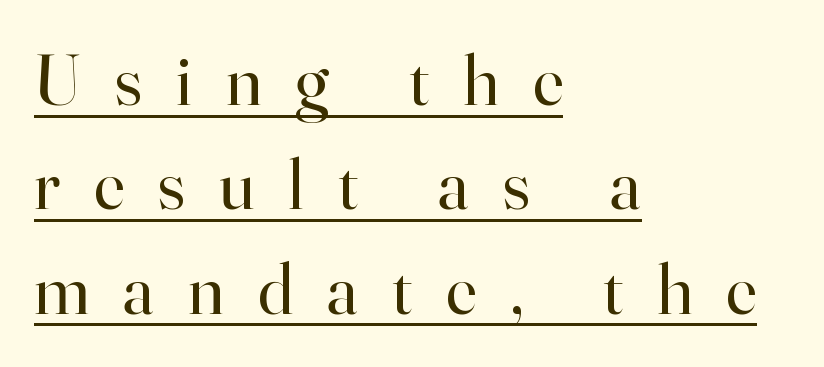
Q: Is the text bold? A: No.
Q: Is the text italic (slanted)? A: No, it is upright.
Q: Is the typeface a serif or a sans-serif typeface? A: Serif.
Q: Is the text underlined? A: Yes.
Q: How is the paragraph aligned? A: Left-aligned.
Q: Is the spacing between letters normal or unusually wide? A: Unusually wide.
Q: Is the spacing between lines tight, normal or loose? A: Normal.
Q: Width (condensed, normal, or wide)? A: Normal.
Q: Stroke contrast? A: High.
Q: x-height? A: Small.
Q: Monospaced? A: No.
